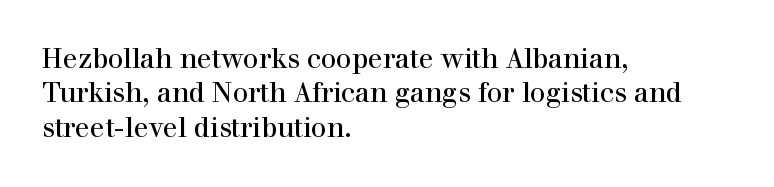
Q: Is the text italic (slanted)? A: No, it is upright.
Q: Is the text underlined? A: No.
Q: How is the paragraph aligned? A: Left-aligned.
Q: Is the spacing between letters normal or unusually wide? A: Normal.
Q: Is the spacing between lines tight, normal or loose? A: Normal.
